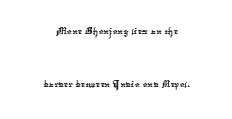
Q: Is the text underlined? A: No.
Q: How is the paragraph aligned? A: Centered.
Q: Is the spacing between letters normal or unusually wide? A: Normal.
Q: Is the spacing between lines tight, normal or loose? A: Loose.
